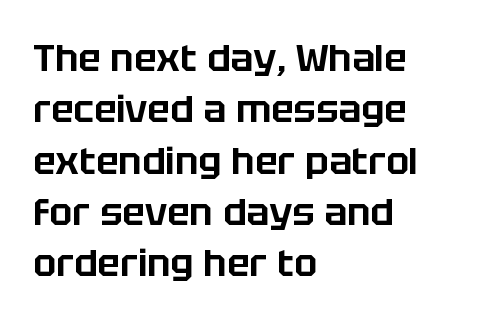
The image shows 38 px sans-serif type, upright; set left-aligned, normal line spacing (1.35x), normal letter spacing, not underlined; low stroke contrast and a large x-height.
